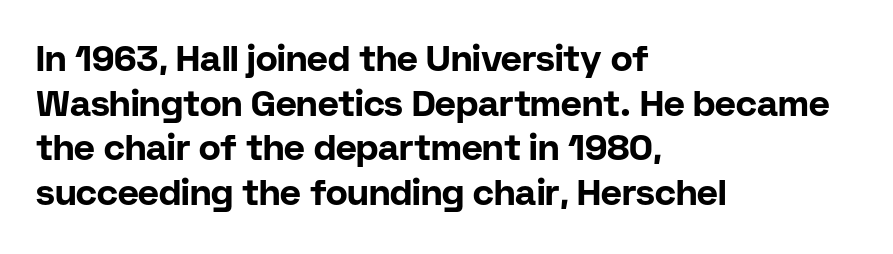
This sample uses plain, unmodified letter spacing. Horizontal alignment here is leftward, the default for most running prose. Varying glyph widths throughout — classic text-font behaviour. The gap between lines stays unmarked. Tall strokes in this sample are plumb rather than angled.
